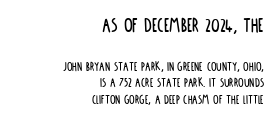
{"italic": "no", "underline": "no", "align": "right", "line_spacing_ratio": 1.18, "letter_spacing": "normal", "letter_spacing_em": 0.0, "larger_block": "first", "size_ratio": 1.57, "glyph_px": 22}
